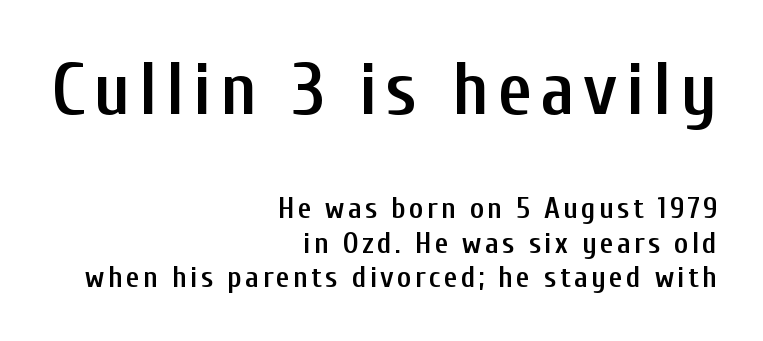
Notice how the stems are strictly vertical — no italics here. In terms of letterform style, serifs are entirely absent. Two sizes are in play, and the larger belongs to the first block. Proportional: the letters do not fall into vertical columns.
